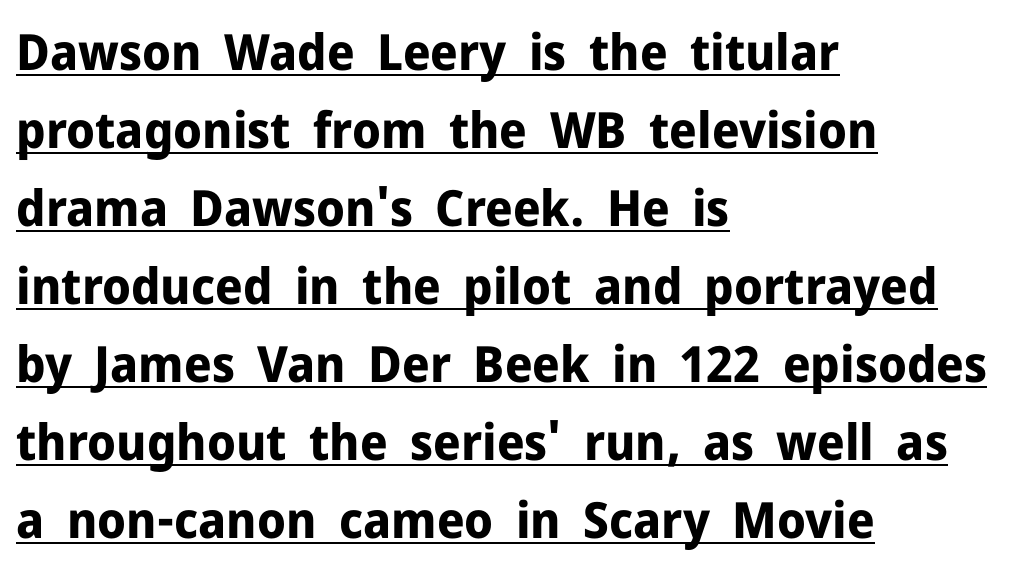
You can see a thin bar hugging the bottom of the glyphs. Varying glyph widths throughout — classic text-font behaviour. These lines were composed using upright roman letters. Its strokes are broad and dark, the hallmark of bold type.
